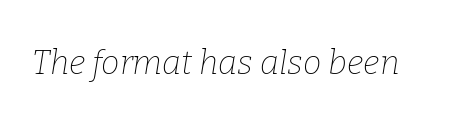
{"serif": "yes", "italic": "yes", "lean": "right", "slant_degrees": 9, "bold": "no", "weight": "thin", "width": "normal", "stroke_contrast": "low", "x_height": "medium", "monospaced": "no", "underline": "no", "letter_spacing": "normal", "letter_spacing_em": 0.0, "glyph_px": 33}
